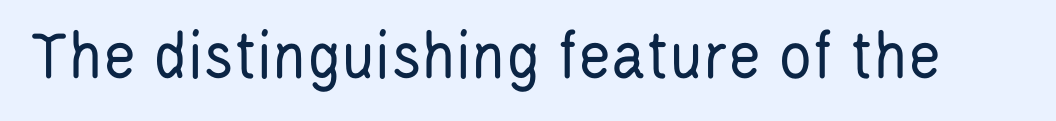
The image shows 70 px regular-weight, condensed sans-serif type, upright; set normal letter spacing, not underlined; low stroke contrast and a large x-height.
